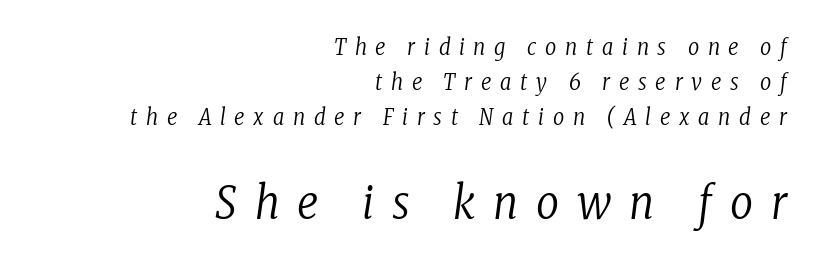
Q: Is the text bold? A: No.
Q: Is the text italic (slanted)? A: Yes, it leans right by about 8 degrees.
Q: Is the typeface a serif or a sans-serif typeface? A: Serif.
Q: Is the text underlined? A: No.
Q: How is the paragraph aligned? A: Right-aligned.
Q: Is the spacing between letters normal or unusually wide? A: Unusually wide.
Q: Is the spacing between lines tight, normal or loose? A: Normal.
Q: Which block of text is set in a larger size, the first (top) or the second (bottom)? A: The second (bottom) one.
Q: Width (condensed, normal, or wide)? A: Condensed.
Q: Stroke contrast? A: Low.
Q: x-height? A: Medium.
Q: Monospaced? A: No.
